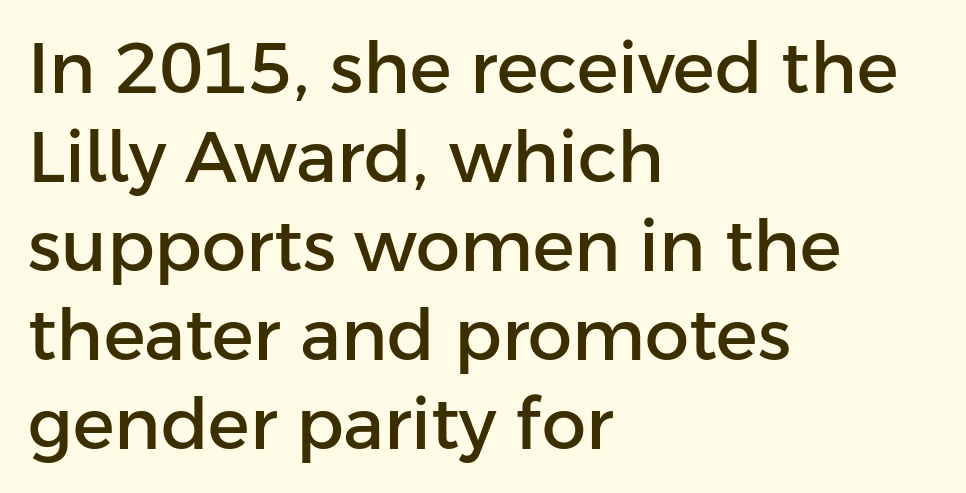
{"serif": "no", "italic": "no", "width": "normal", "stroke_contrast": "low", "x_height": "medium", "monospaced": "no", "underline": "no", "align": "left", "line_spacing": "normal", "line_spacing_ratio": 1.27, "letter_spacing": "normal", "letter_spacing_em": 0.0, "glyph_px": 70}
